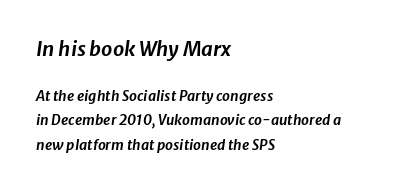
The area under the type is left untouched. The typesetter chose a ragged-right arrangement here. Tall strokes in this sample are angled rather than plumb. Size contrast runs from large at the top to small at the bottom. What stands out about the letter spacing? Nothing — it is the standard amount.
